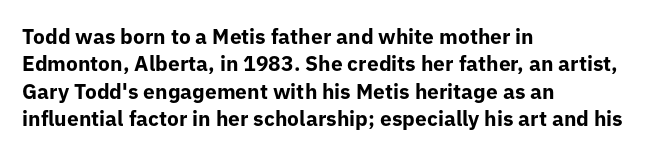
Q: Is the text bold? A: Yes.
Q: Is the text italic (slanted)? A: No, it is upright.
Q: Is the text underlined? A: No.
Q: How is the paragraph aligned? A: Left-aligned.
Q: Is the spacing between letters normal or unusually wide? A: Normal.
Q: Is the spacing between lines tight, normal or loose? A: Normal.
